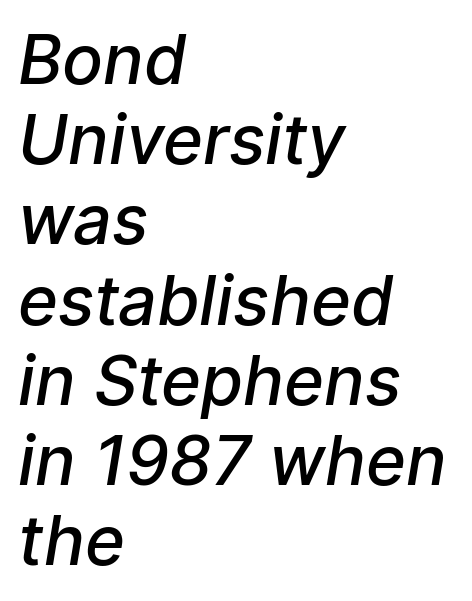
The image shows 68 px semibold sans-serif type; set left-aligned, line spacing 1.18x, normal letter spacing, not underlined; low stroke contrast and a medium x-height.
